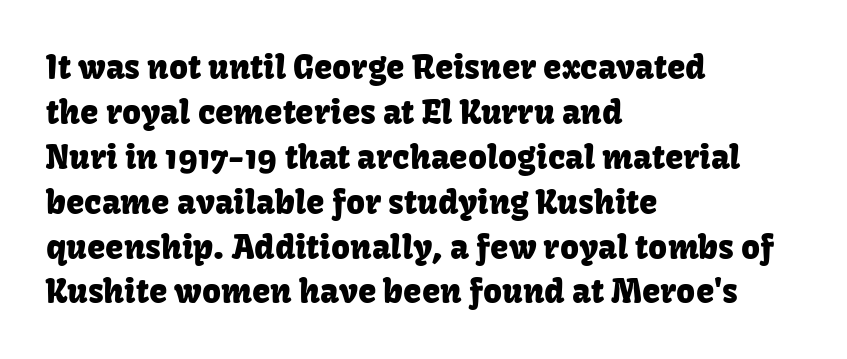
The paragraph shown leans on its left margin. Nope, not italic — everything's standing straight. Each word holds together tightly as a unit, with standard inter-letter gaps. The text was rendered using a sans face with plain stroke endings. The passage shown is typed in a proportional face where columns would drift.
